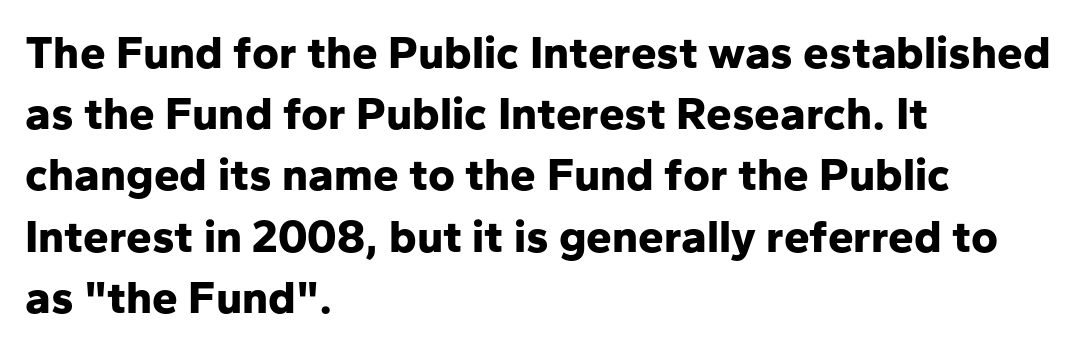
The image shows 46 px bold sans-serif type, upright; set left-aligned, normal line spacing (1.33x), normal letter spacing, not underlined; low stroke contrast and a medium x-height.
